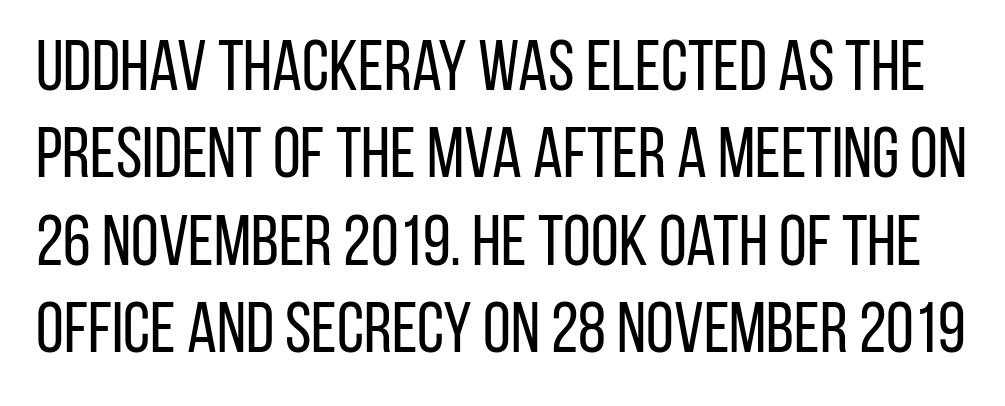
Check the space under the baseline: it is left empty. No heavy texture on the line: the type isn't bold. You can tell from the bare stems that sans-serif type was used. Varying glyph widths throughout — classic text-font behaviour.
